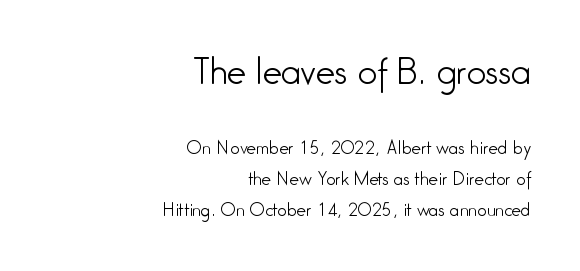
{"serif": "no", "italic": "no", "bold": "no", "weight": "light", "width": "condensed", "stroke_contrast": "low", "x_height": "medium", "monospaced": "no", "underline": "no", "align": "right", "line_spacing_ratio": 1.8, "letter_spacing": "normal", "letter_spacing_em": 0.0, "larger_block": "first", "size_ratio": 2.0, "glyph_px": 34}
